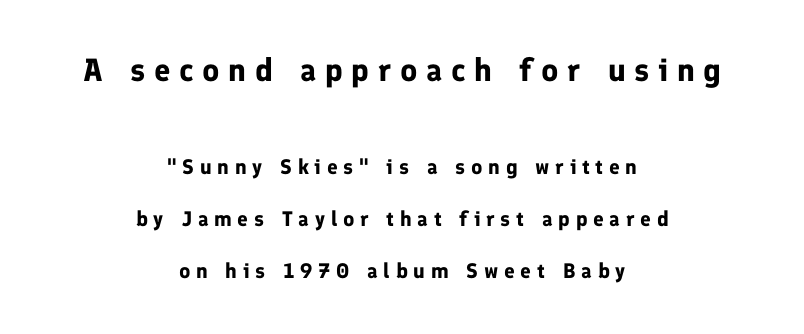
The image shows 32 px bold sans-serif type, upright; set centered, loose line spacing (2.46x), unusually wide letter spacing (+0.27 em), not underlined; the first (top) block is 1.52x larger; low stroke contrast and a medium x-height.
